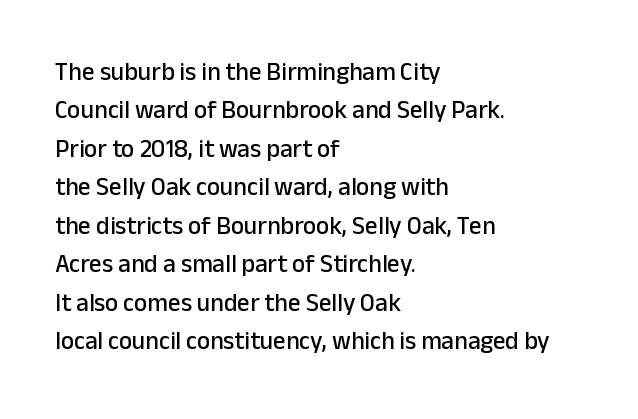
{"italic": "no", "underline": "no", "align": "left", "line_spacing": "normal", "line_spacing_ratio": 1.54, "letter_spacing": "normal", "letter_spacing_em": 0.0, "glyph_px": 25}
